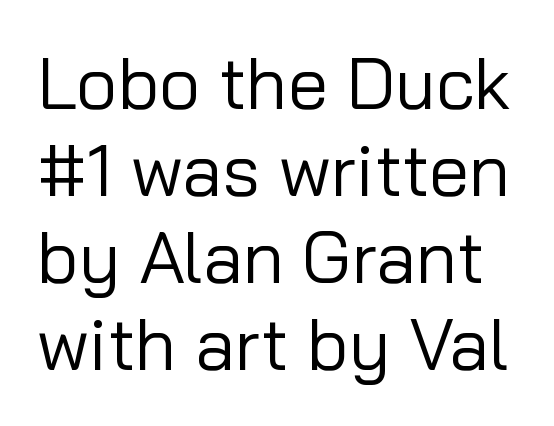
Posture: straight, roman, zero tilt. Rule under the text: the space is simply empty. Observe the ordinary spacing: letters are neighbours, not strangers. Note: no serifs on the glyphs. Do the characters align in a grid? No, the font is proportional. Heft: none added — not bold.
